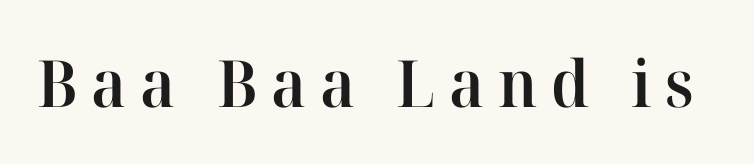
No italicization has been applied; the sample stays upright. This is the in-between weight designers call semibold or demi. Unlike a clean sans, this face finishes its strokes with serifs. Looks like regular typesetting: each glyph gets only the width it needs. Substantial extra tracking has been applied to these lines.
